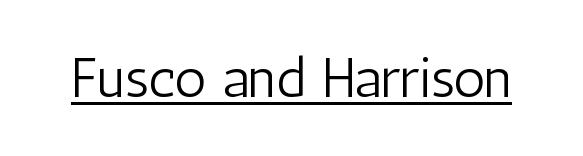
The image shows 56 px light, condensed sans-serif type, upright; set normal letter spacing, underlined; low stroke contrast and a medium x-height.
